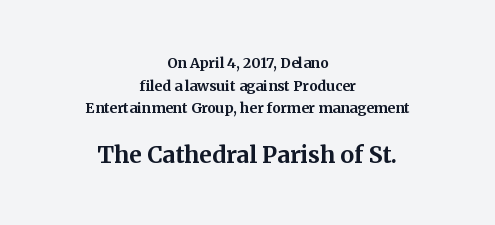
Glyph-to-glyph distance matches everyday printed text. Neither beginnings nor endings align; midpoints do. On the weight axis this lands at bold, roughly 700. The later block is typeset at a bigger size than the earlier block. Descender tails drop into unmarked territory.
